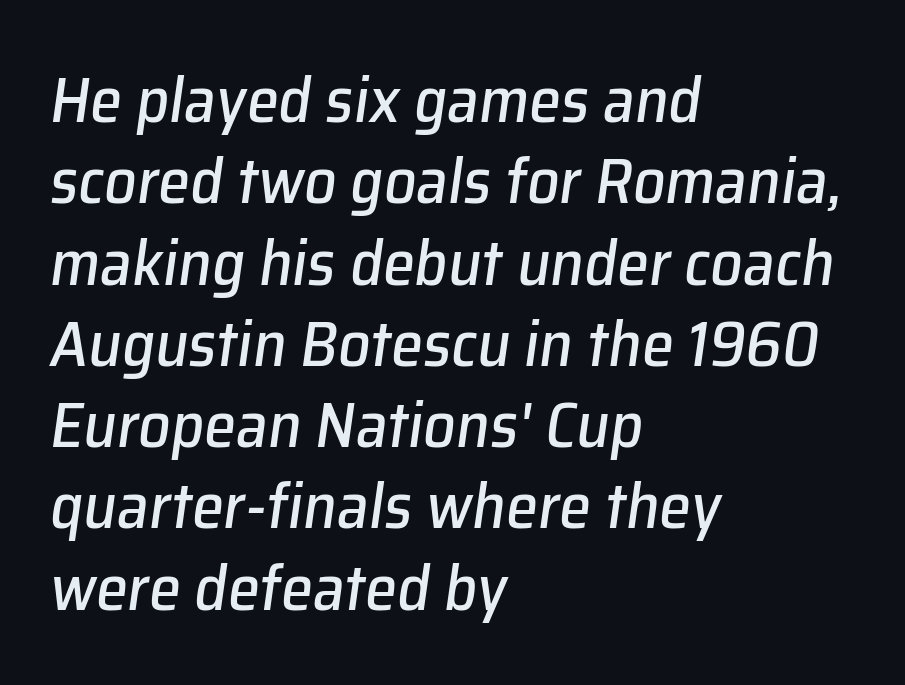
An italicized treatment has been applied to the whole sample. Alignment: flush left. The passage shown has conventional tracking throughout. Is there much room between lines? A standard amount, neither cramped nor airy.
